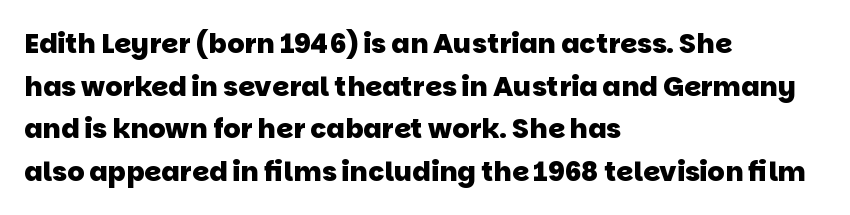
{"bold": "yes", "underline": "no", "align": "left", "line_spacing": "normal", "line_spacing_ratio": 1.58, "letter_spacing": "normal", "letter_spacing_em": 0.0, "glyph_px": 27}
